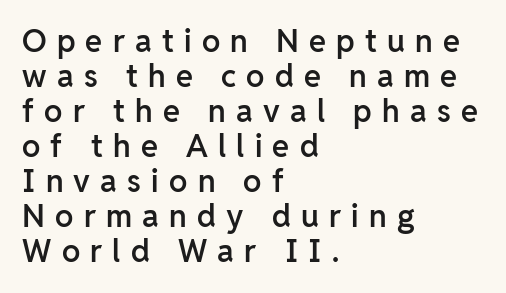
Summary of weight: moderately heavy, a semibold. Anything drawn beneath the words? Only blank space. What stands out about the letter spacing? Its width — letters are far apart. Leading: reduced. If you drew a line through each stem, it would be perfectly vertical. Teacher's note: observe the even left margin — that is flush-left alignment.
